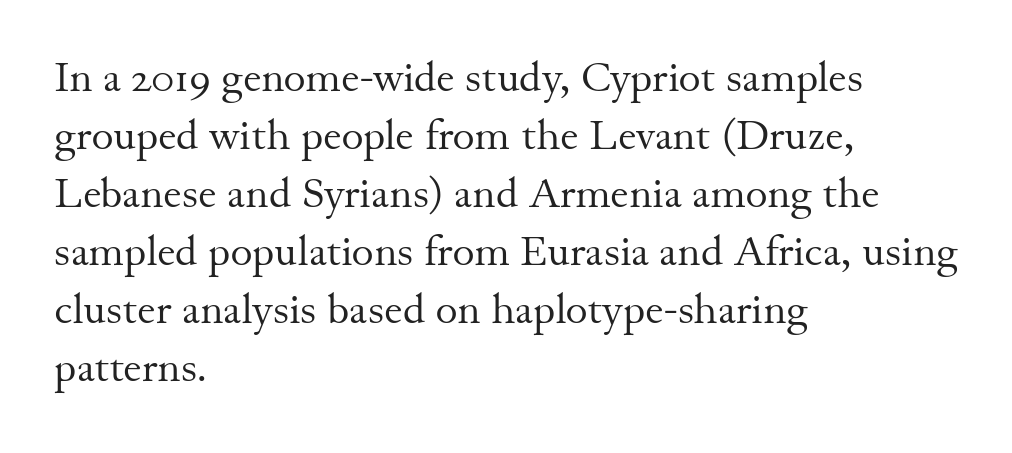
The image shows 42 px regular-weight serif type, upright; set left-aligned, normal line spacing (1.38x), normal letter spacing, not underlined; medium stroke contrast and a small x-height.
